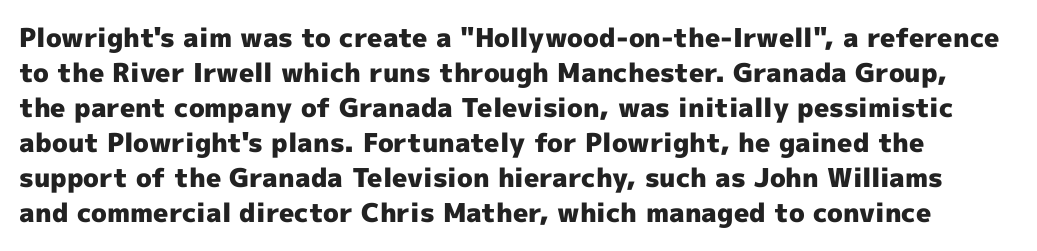
This sample uses an upright cut, with every glyph sitting square on the baseline. The face used here is rendered with its standard letterfit. On the weight axis this lands at bold, roughly 700. Anything drawn beneath the words? Only blank space. Quick note: interline space is typical.
